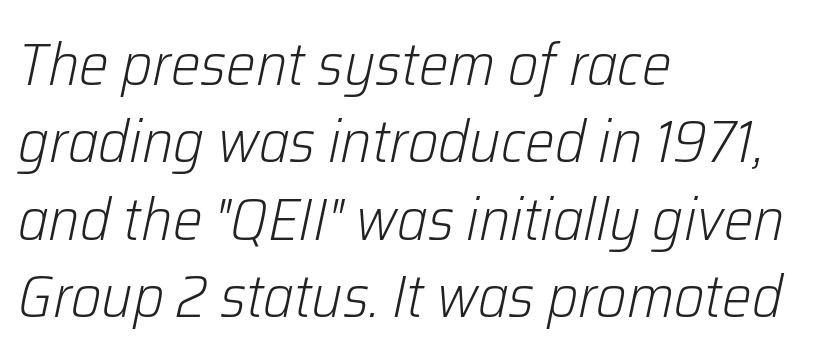
Caption: face not bold, strokes unweighted. You could not count columns in this text — the font is proportionally spaced. Words appear dense and cohesive because spacing is normal. The rows are spaced the way most documents space them. Compared with ordinary roman type, these characters are visibly tilted.
